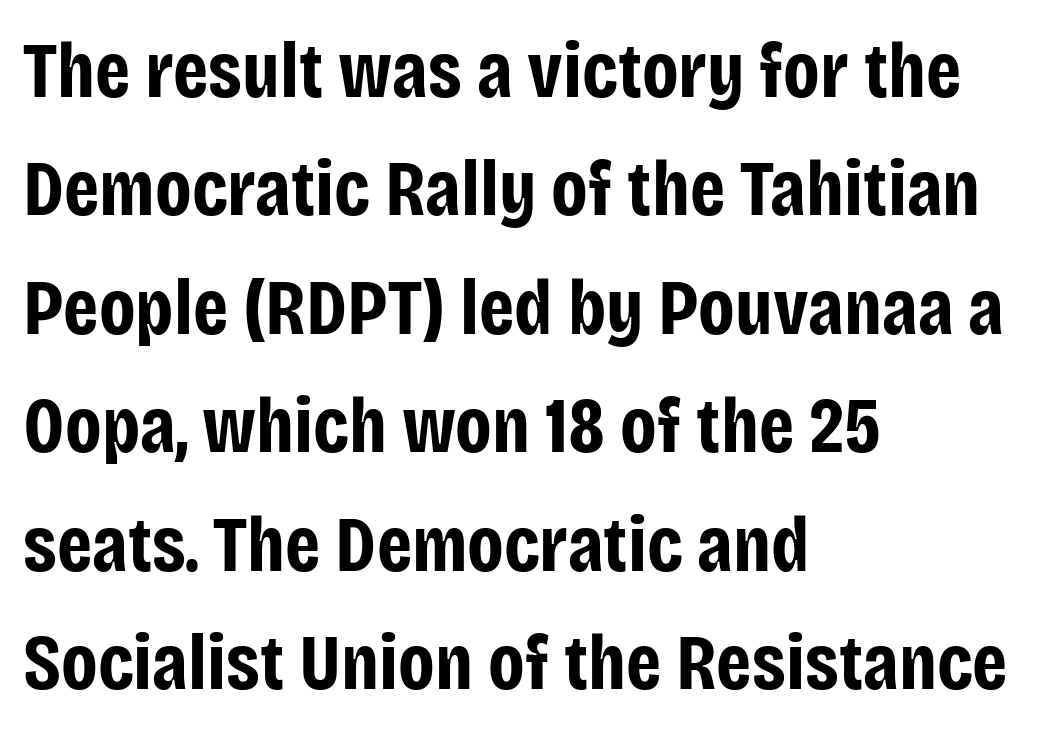
Line starts are locked; line ends wander. The characters look thick and weighty, a clear bold. The typography opts for an upright posture over an oblique one. Each row of text sits above clean, open space.
